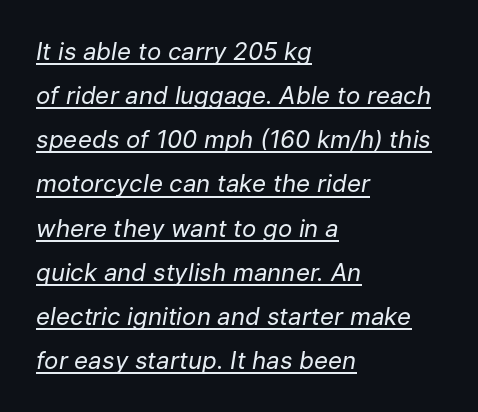
Teacher's note: observe the even left margin — that is flush-left alignment. The glyphs look as if they've been sheared to an angle. The font is comparable to plain body text, perhaps lighter. Glance below the letters and you will spot a drawn line.
